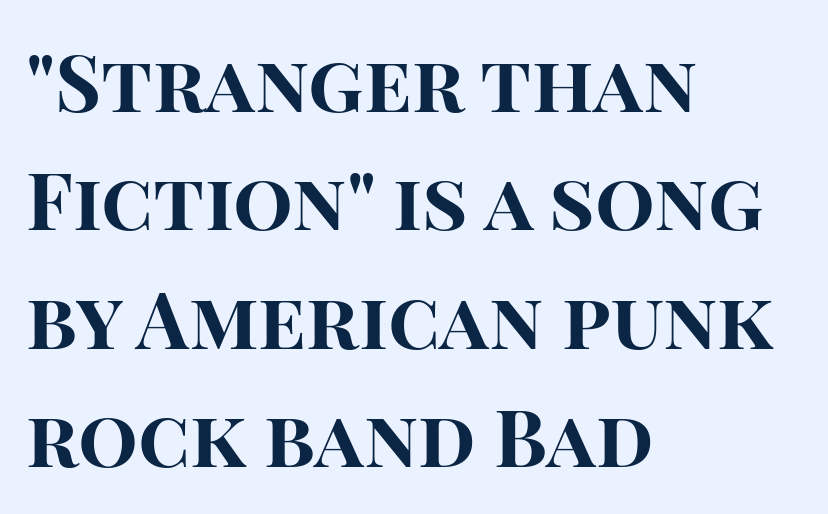
{"serif": "no", "italic": "no", "bold": "yes", "weight": "bold", "width": "normal", "stroke_contrast": "high", "x_height": "large", "monospaced": "no", "underline": "no", "align": "left", "line_spacing": "normal", "line_spacing_ratio": 1.5, "letter_spacing": "normal", "letter_spacing_em": 0.0, "glyph_px": 79}
